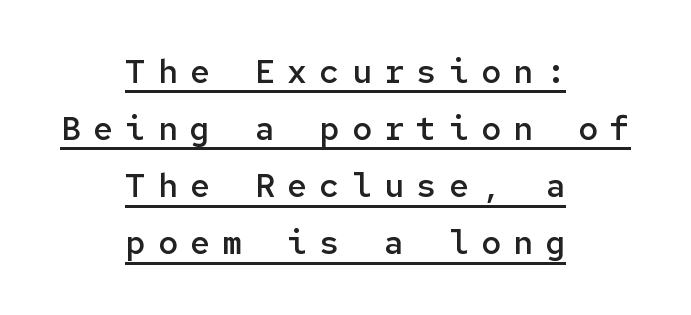
{"serif": "no", "italic": "no", "bold": "semi", "weight": "semibold", "width": "normal", "stroke_contrast": "low", "x_height": "medium", "monospaced": "yes", "underline": "yes", "align": "center", "line_spacing_ratio": 1.73, "letter_spacing": "wide", "letter_spacing_em": 0.38, "glyph_px": 33}
